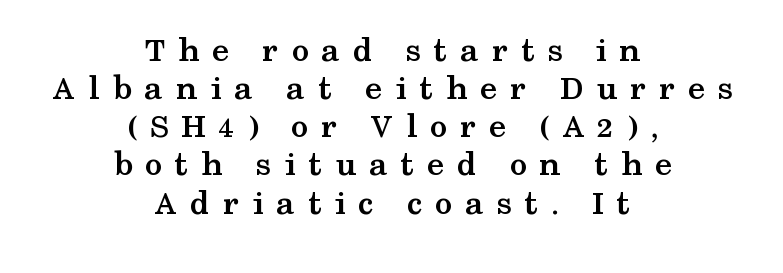
The passage shown has open, widely tracked lettering throughout. Small tapered or slab feet sit at the stroke ends, so this counts as serif. Every character sits straight up, as roman type does. The font is running at its bold setting. Character widths vary here, with narrow letters taking less room than wide ones.
